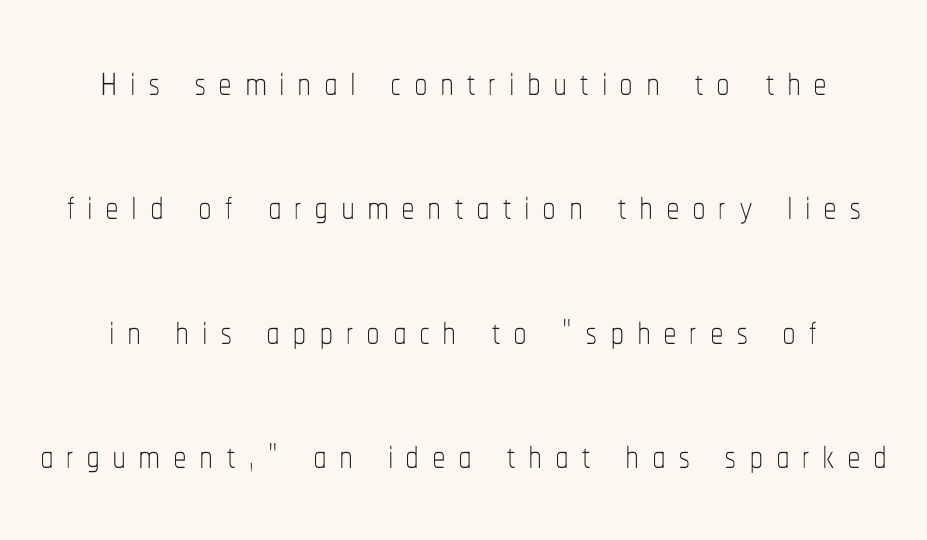
Q: Is the text bold? A: No.
Q: Is the text italic (slanted)? A: No, it is upright.
Q: Is the text underlined? A: No.
Q: Is the spacing between letters normal or unusually wide? A: Unusually wide.
Q: Is the spacing between lines tight, normal or loose? A: Loose.
Q: Width (condensed, normal, or wide)? A: Condensed.
Q: Stroke contrast? A: Low.
Q: x-height? A: Medium.
Q: Monospaced? A: No.
